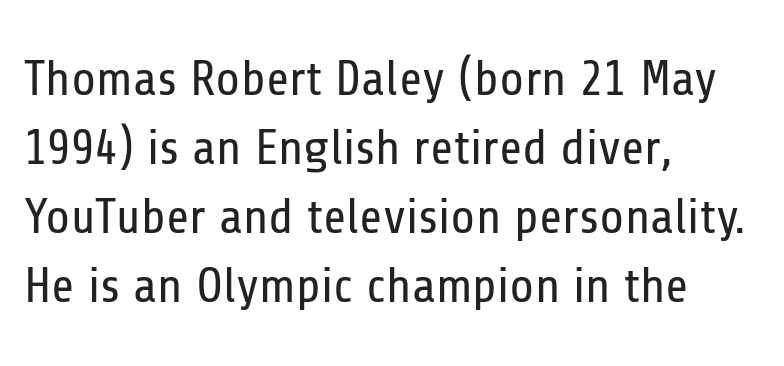
Q: Is the text bold? A: No.
Q: Is the text italic (slanted)? A: No, it is upright.
Q: Is the typeface a serif or a sans-serif typeface? A: Sans-serif.
Q: Is the text underlined? A: No.
Q: How is the paragraph aligned? A: Left-aligned.
Q: Is the spacing between letters normal or unusually wide? A: Normal.
Q: Is the spacing between lines tight, normal or loose? A: Normal.
Q: Width (condensed, normal, or wide)? A: Condensed.
Q: Stroke contrast? A: Low.
Q: x-height? A: Medium.
Q: Monospaced? A: No.
